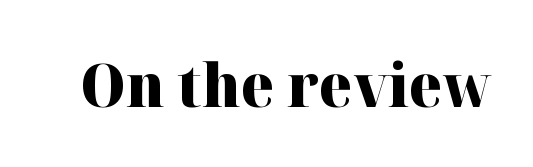
The image shows 60 px heavy serif type, upright; set normal letter spacing, not underlined; high stroke contrast and a medium x-height.
